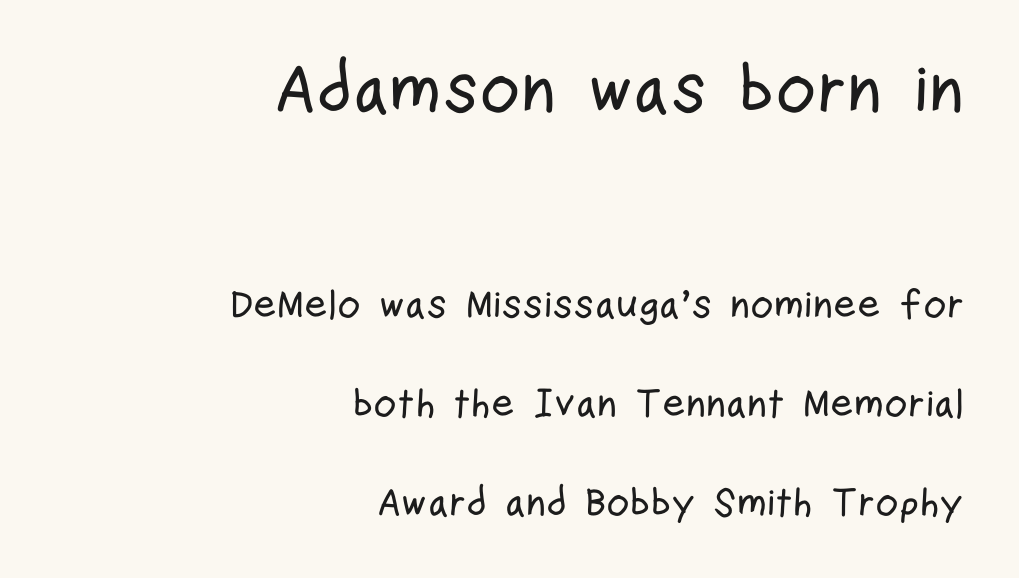
The image shows 70 px condensed sans-serif type, upright; set right-aligned, loose line spacing (2.48x), normal letter spacing, not underlined; the first (top) block is 1.75x larger; low stroke contrast and a medium x-height.
